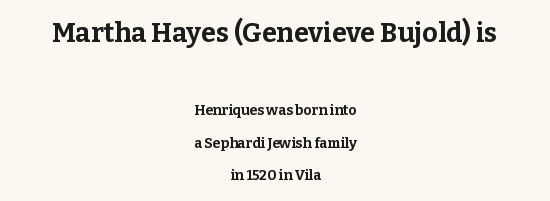
The image shows 27 px bold type, upright; set centered, loose line spacing (2.34x), normal letter spacing, not underlined; the first (top) block is 1.93x larger.
